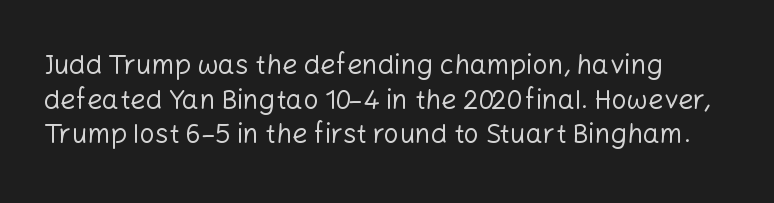
Q: Is the text bold? A: No.
Q: Is the text italic (slanted)? A: No, it is upright.
Q: Is the text underlined? A: No.
Q: Is the spacing between letters normal or unusually wide? A: Normal.
Q: Is the spacing between lines tight, normal or loose? A: Normal.
